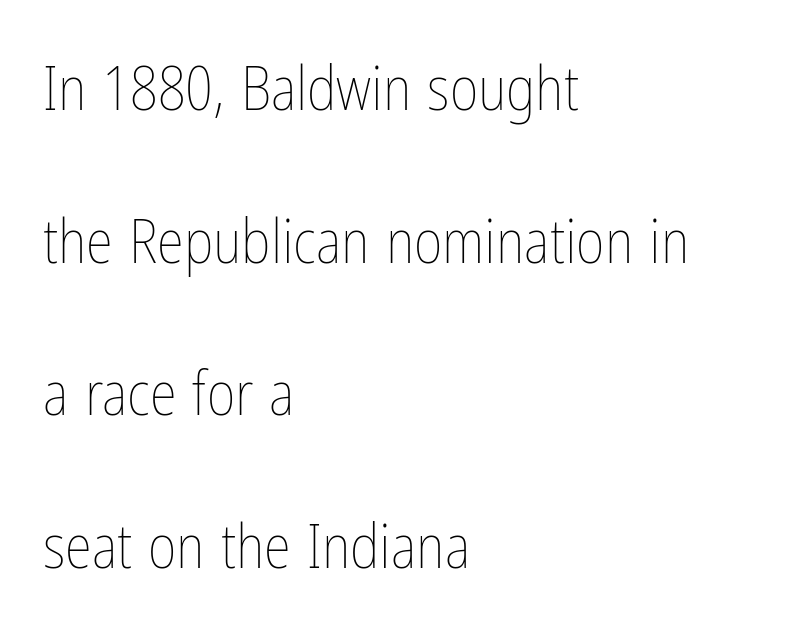
Q: Is the text bold? A: No.
Q: Is the text italic (slanted)? A: No, it is upright.
Q: Is the text underlined? A: No.
Q: How is the paragraph aligned? A: Left-aligned.
Q: Is the spacing between letters normal or unusually wide? A: Normal.
Q: Is the spacing between lines tight, normal or loose? A: Loose.
Q: Width (condensed, normal, or wide)? A: Condensed.
Q: Stroke contrast? A: Low.
Q: x-height? A: Medium.
Q: Monospaced? A: No.
